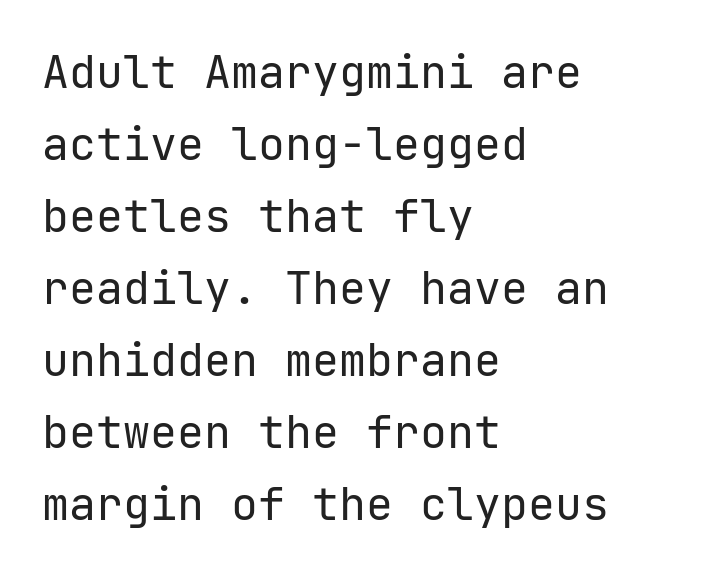
The image shows 45 px regular-weight sans-serif type, upright; set left-aligned, normal line spacing (1.6x), normal letter spacing, not underlined; low stroke contrast and a medium x-height.
